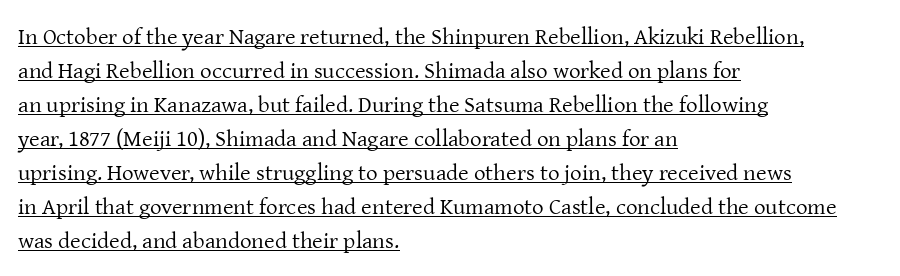
Q: Is the text bold? A: No.
Q: Is the text italic (slanted)? A: No, it is upright.
Q: Is the text underlined? A: Yes.
Q: How is the paragraph aligned? A: Left-aligned.
Q: Is the spacing between letters normal or unusually wide? A: Normal.
Q: Is the spacing between lines tight, normal or loose? A: Normal.
